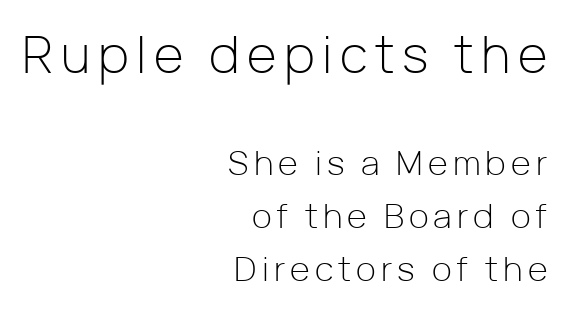
The image shows 51 px light sans-serif type, upright; set right-aligned, normal line spacing (1.56x), not underlined; the first (top) block is 1.5x larger; low stroke contrast and a medium x-height.
